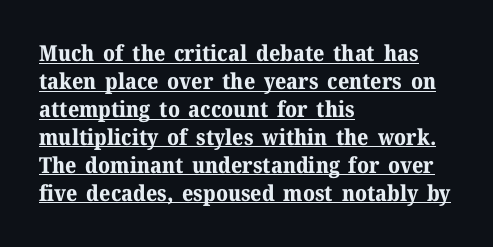
Posture: vertical. The specimen includes a rule beneath the text block's lines. Compared with typical body copy, the letter spacing here is the same. These lines sit exactly where default settings would place them. Heavy-handed strokes throughout: this text is bold.
